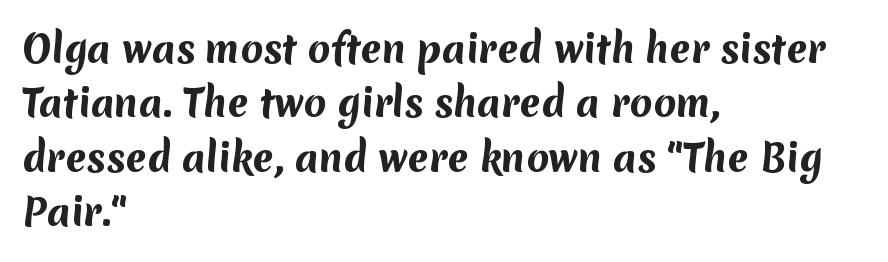
The image shows 37 px bold sans-serif type; set left-aligned, normal line spacing (1.47x), normal letter spacing, not underlined; medium stroke contrast and a medium x-height.
